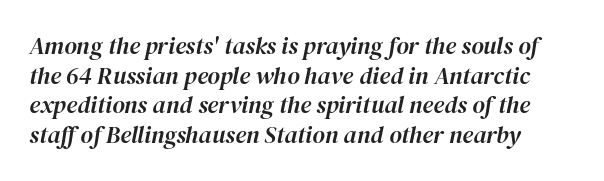
{"italic": "yes", "lean": "right", "slant_degrees": 12, "underline": "no", "line_spacing_ratio": 1.23, "letter_spacing": "normal", "letter_spacing_em": 0.0, "glyph_px": 24}
